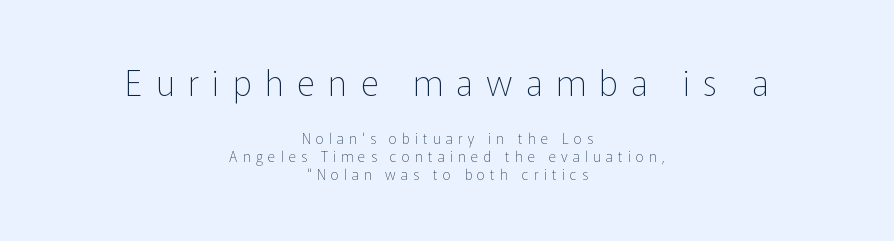
Lines of text with bare space underneath. This is not heavy type; no bold has been used. It's the straight-up-and-down kind of type. The type is letterspaced generously, with wide tracking. This block has exactly the height ordinary leading produces.
